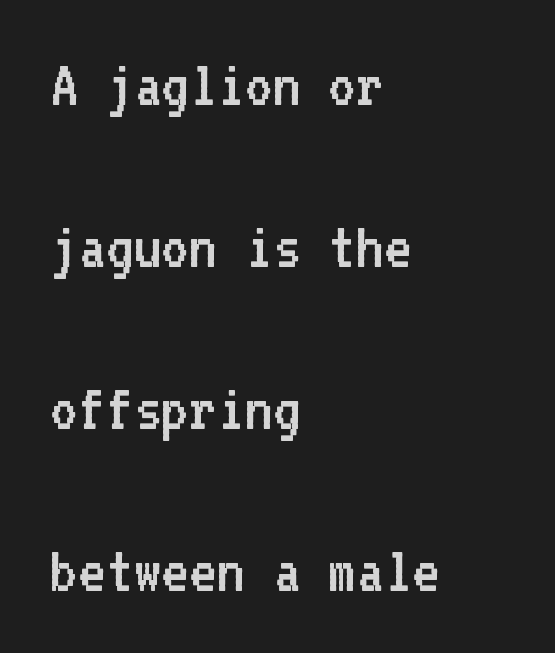
Q: Is the text bold? A: No.
Q: Is the text italic (slanted)? A: No, it is upright.
Q: Is the typeface a serif or a sans-serif typeface? A: Sans-serif.
Q: Is the text underlined? A: No.
Q: How is the paragraph aligned? A: Left-aligned.
Q: Is the spacing between letters normal or unusually wide? A: Normal.
Q: Is the spacing between lines tight, normal or loose? A: Loose.
Q: Width (condensed, normal, or wide)? A: Normal.
Q: Stroke contrast? A: Low.
Q: x-height? A: Medium.
Q: Monospaced? A: Yes.
